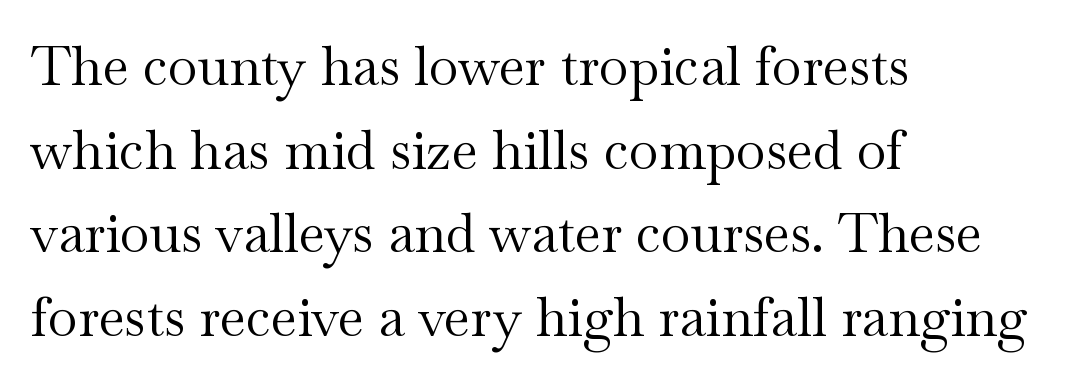
The image shows 54 px regular-weight, wide serif type, upright; set left-aligned, normal line spacing (1.55x), normal letter spacing, not underlined; medium stroke contrast and a small x-height.
